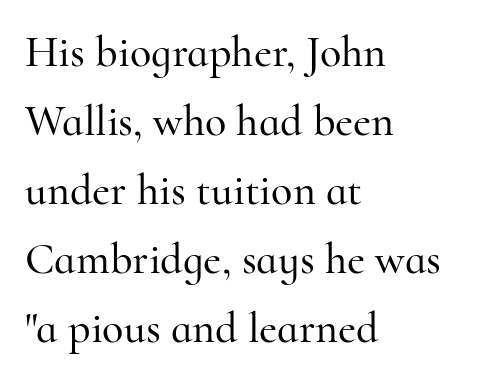
Proportional: the letters do not fall into vertical columns. Tracking here is standard; glyphs follow each other at the usual distance. Check the space under the baseline: it is left empty. The text block is weighted toward the left margin, trailing off unevenly rightward.
